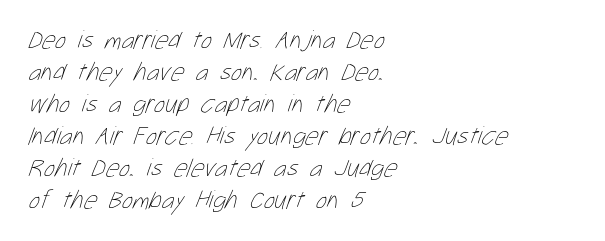
The image shows 26 px text type; set left-aligned, line spacing 1.23x, normal letter spacing, not underlined.
